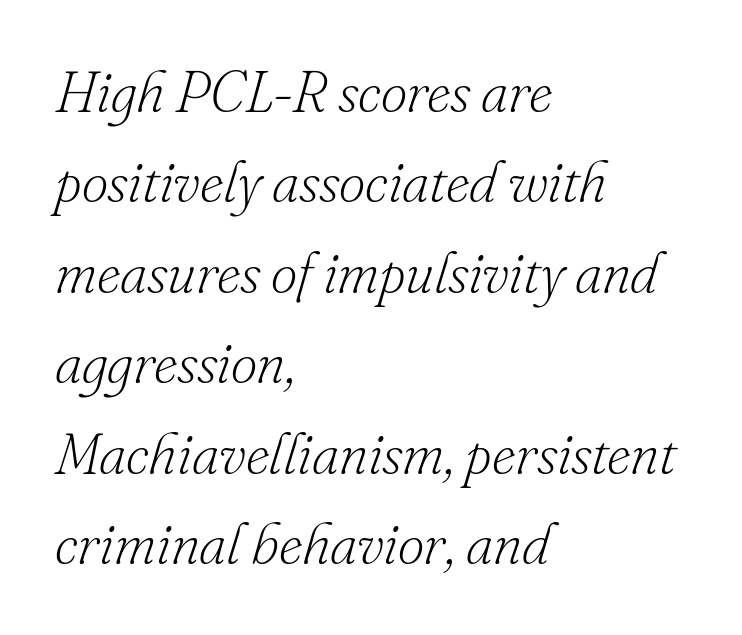
Letters have the restrained weight of plain body copy at most. The vertical gap from one line to the next is medium. The lines are quadded left. Yep, those are serifs on the letters.
